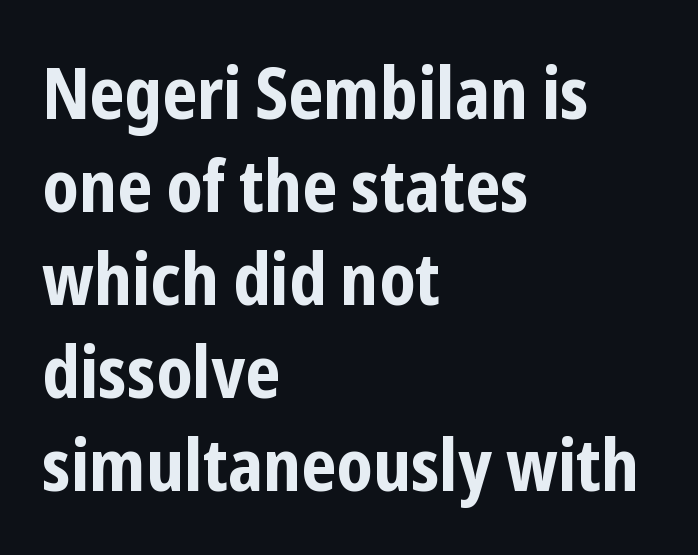
{"serif": "no", "italic": "no", "bold": "yes", "weight": "bold", "width": "condensed", "stroke_contrast": "low", "x_height": "medium", "monospaced": "no", "underline": "no", "align": "left", "line_spacing": "normal", "line_spacing_ratio": 1.29, "letter_spacing": "normal", "letter_spacing_em": 0.0, "glyph_px": 72}
